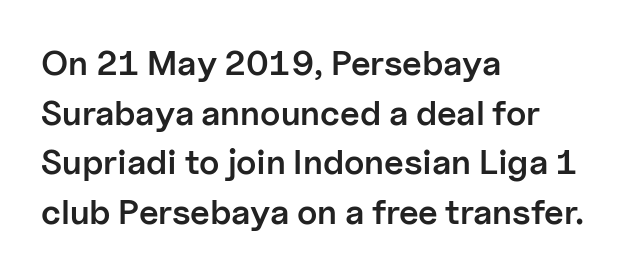
{"serif": "no", "italic": "no", "bold": "semi", "weight": "semibold", "width": "normal", "stroke_contrast": "low", "x_height": "medium", "monospaced": "no", "underline": "no", "align": "left", "line_spacing": "normal", "line_spacing_ratio": 1.42, "letter_spacing": "normal", "letter_spacing_em": 0.0, "glyph_px": 35}
